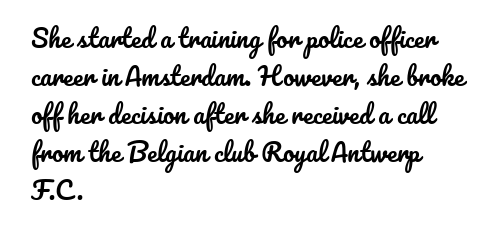
Q: Is the text italic (slanted)? A: Yes.
Q: Is the text underlined? A: No.
Q: How is the paragraph aligned? A: Left-aligned.
Q: Is the spacing between letters normal or unusually wide? A: Normal.
Q: Is the spacing between lines tight, normal or loose? A: Normal.
